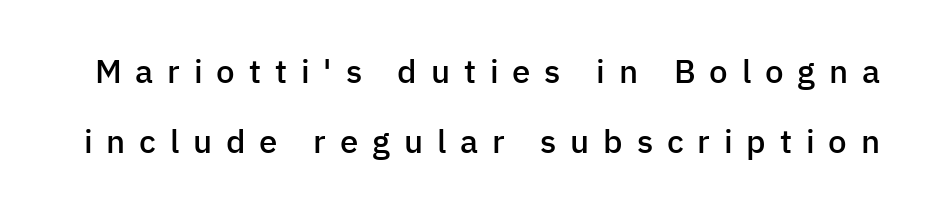
{"serif": "no", "italic": "no", "bold": "semi", "weight": "semibold", "width": "normal", "stroke_contrast": "low", "x_height": "medium", "monospaced": "no", "underline": "no", "line_spacing": "loose", "line_spacing_ratio": 2.12, "letter_spacing": "wide", "letter_spacing_em": 0.42, "glyph_px": 33}
